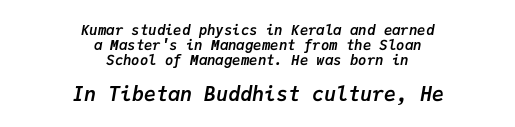
Note: smaller setting up top, larger setting below. A bare baseline throughout the passage. On the weight axis this lands at bold, roughly 700. The font's italic variant was chosen for this text.
